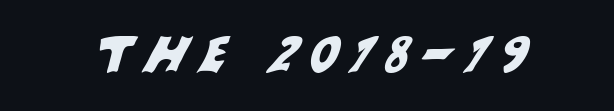
The image shows 49 px sans-serif type; set unusually wide letter spacing (+0.26 em), not underlined; medium stroke contrast and a large x-height.
